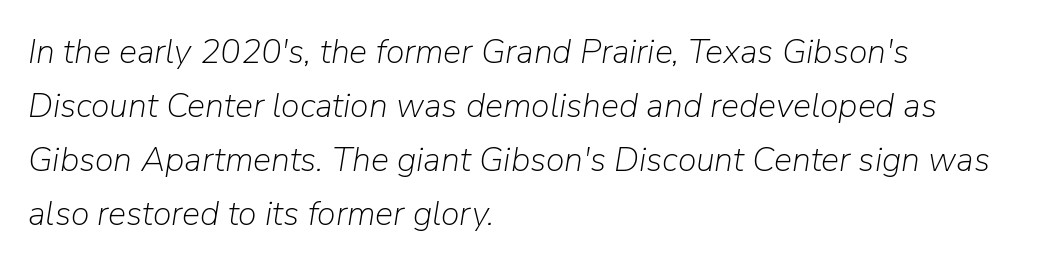
The image shows 34 px light type, italic (leaning right); set left-aligned, normal line spacing (1.59x), normal letter spacing, not underlined; low stroke contrast and a medium x-height.
